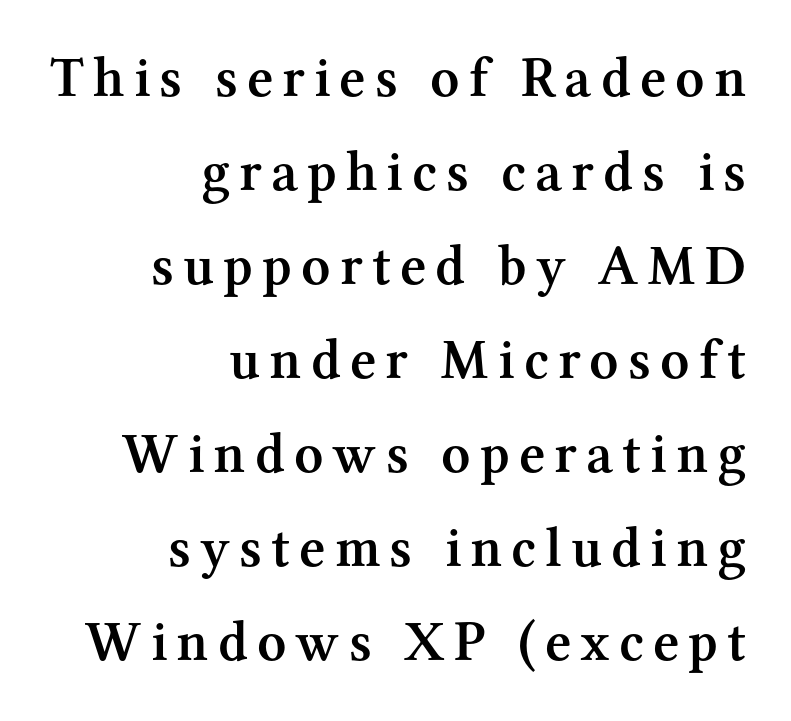
The image shows 57 px semibold serif type, upright; set right-aligned, normal line spacing (1.65x), not underlined; medium stroke contrast and a medium x-height.
